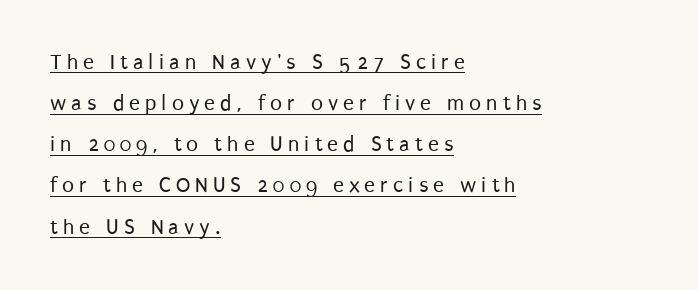
The type sits square on the baseline with zero lean. Somebody hit Ctrl+U on this one — the words are underlined. The weight would be labelled regular, book, light, or lighter still. Students, note that the glyphs here are deliberately spaced far apart. These lines stack with their left ends in a neat column.
